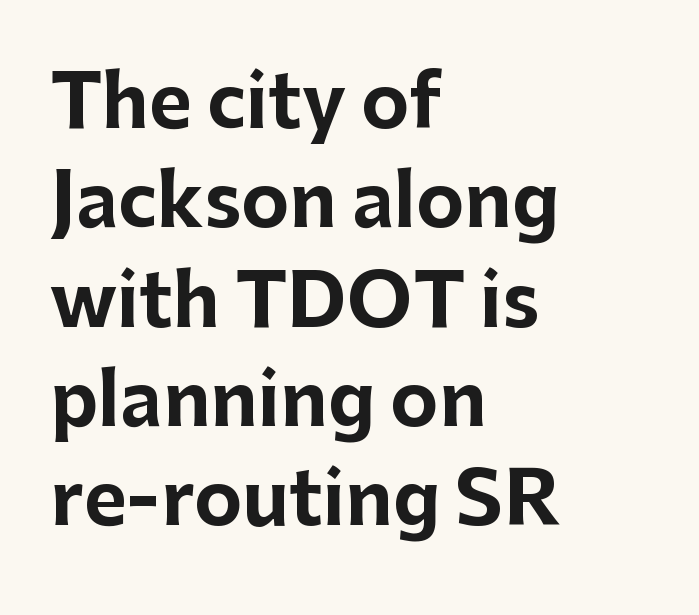
The image shows 73 px bold sans-serif type, upright; set left-aligned, normal line spacing (1.36x), normal letter spacing, not underlined; low stroke contrast and a medium x-height.
